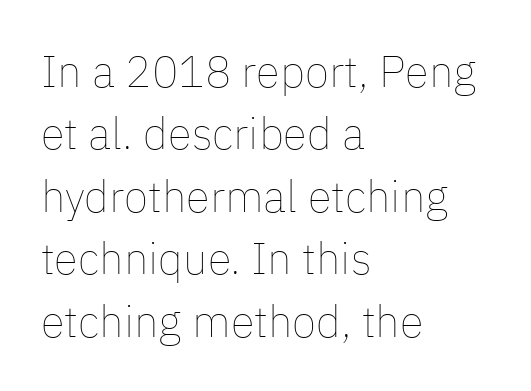
{"italic": "no", "bold": "no", "weight": "thin", "width": "normal", "stroke_contrast": "low", "x_height": "medium", "monospaced": "no", "underline": "no", "align": "left", "line_spacing": "normal", "line_spacing_ratio": 1.42, "letter_spacing": "normal", "letter_spacing_em": 0.0, "glyph_px": 44}
